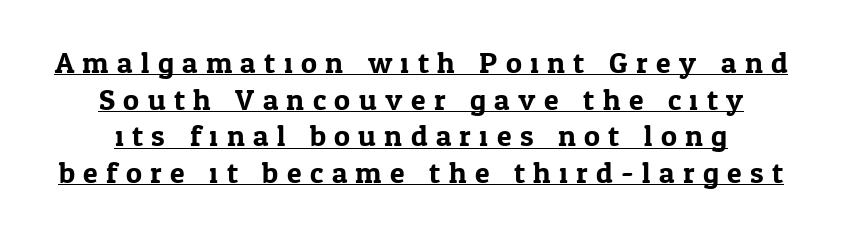
{"serif": "yes", "italic": "no", "width": "normal", "stroke_contrast": "low", "x_height": "medium", "monospaced": "no", "underline": "yes", "align": "center", "line_spacing_ratio": 1.22, "letter_spacing": "wide", "letter_spacing_em": 0.28, "glyph_px": 30}
